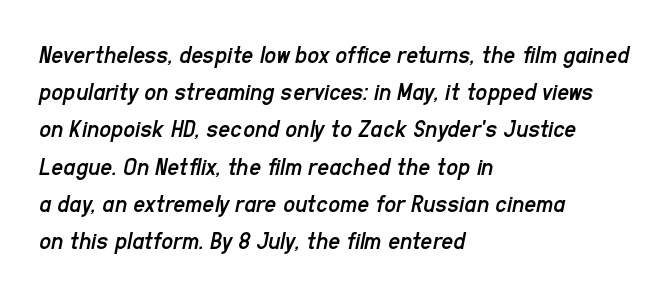
Q: Is the text bold? A: No.
Q: Is the text italic (slanted)? A: Yes, it leans right by about 11 degrees.
Q: Is the text underlined? A: No.
Q: How is the paragraph aligned? A: Left-aligned.
Q: Is the spacing between letters normal or unusually wide? A: Normal.
Q: Is the spacing between lines tight, normal or loose? A: Normal.
